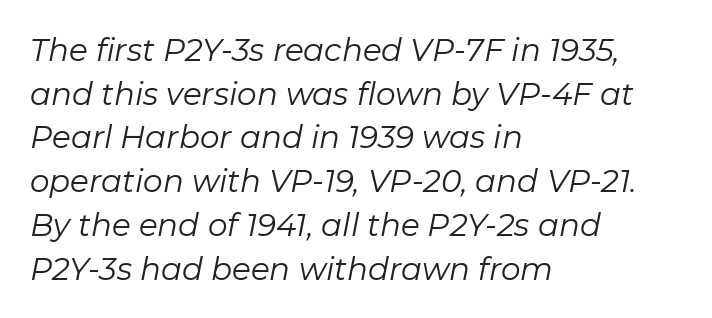
Q: Is the text bold? A: No.
Q: Is the text italic (slanted)? A: Yes, it leans right by about 11 degrees.
Q: Is the text underlined? A: No.
Q: How is the paragraph aligned? A: Left-aligned.
Q: Is the spacing between letters normal or unusually wide? A: Normal.
Q: Is the spacing between lines tight, normal or loose? A: Normal.
Q: Width (condensed, normal, or wide)? A: Normal.
Q: Stroke contrast? A: Low.
Q: x-height? A: Medium.
Q: Monospaced? A: No.
